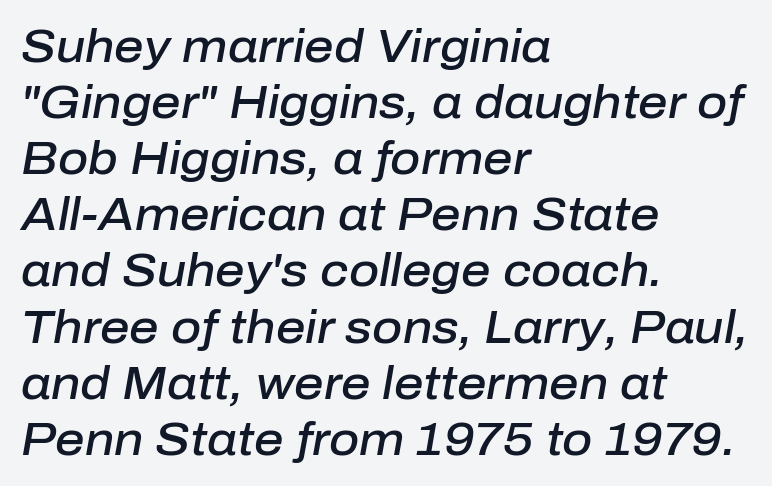
Q: Is the text bold? A: Semi-bold.
Q: Is the text italic (slanted)? A: Yes, it leans right by about 10 degrees.
Q: Is the text underlined? A: No.
Q: How is the paragraph aligned? A: Left-aligned.
Q: Is the spacing between letters normal or unusually wide? A: Normal.
Q: Width (condensed, normal, or wide)? A: Normal.
Q: Stroke contrast? A: Low.
Q: x-height? A: Medium.
Q: Monospaced? A: No.
